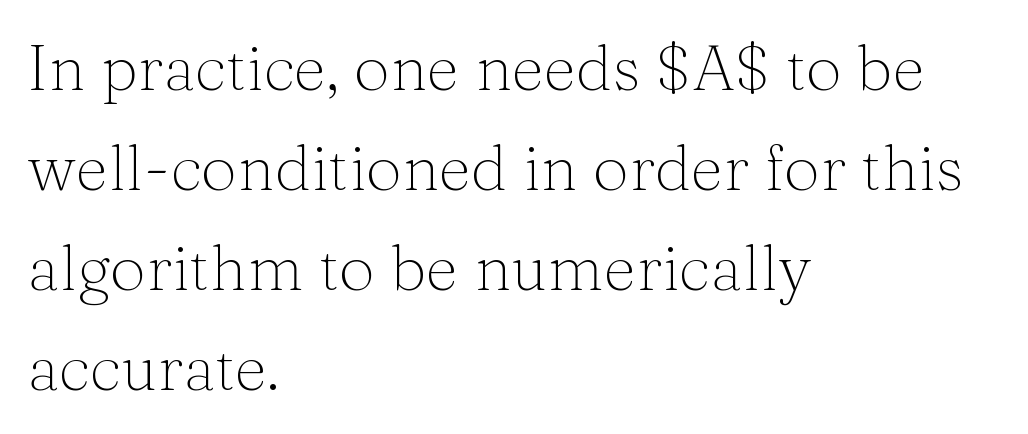
The image shows 64 px light serif type, upright; set left-aligned, normal line spacing (1.56x), normal letter spacing, not underlined; medium stroke contrast and a medium x-height.
